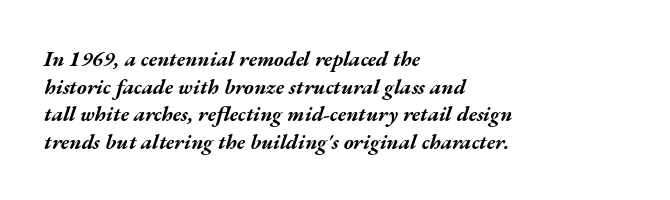
Q: Is the text bold? A: Yes.
Q: Is the text italic (slanted)? A: Yes, it leans right by about 17 degrees.
Q: Is the text underlined? A: No.
Q: How is the paragraph aligned? A: Left-aligned.
Q: Is the spacing between letters normal or unusually wide? A: Normal.
Q: Is the spacing between lines tight, normal or loose? A: Normal.
